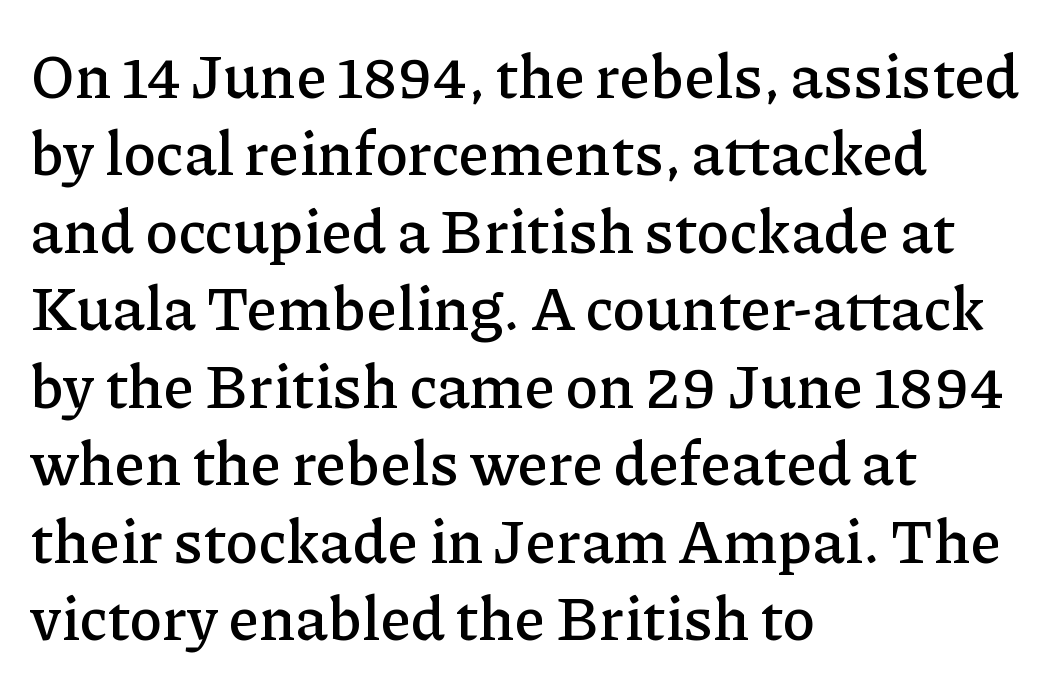
{"serif": "yes", "italic": "no", "width": "normal", "stroke_contrast": "low", "x_height": "medium", "monospaced": "no", "underline": "no", "align": "left", "line_spacing": "normal", "line_spacing_ratio": 1.27, "letter_spacing": "normal", "letter_spacing_em": 0.0, "glyph_px": 61}
